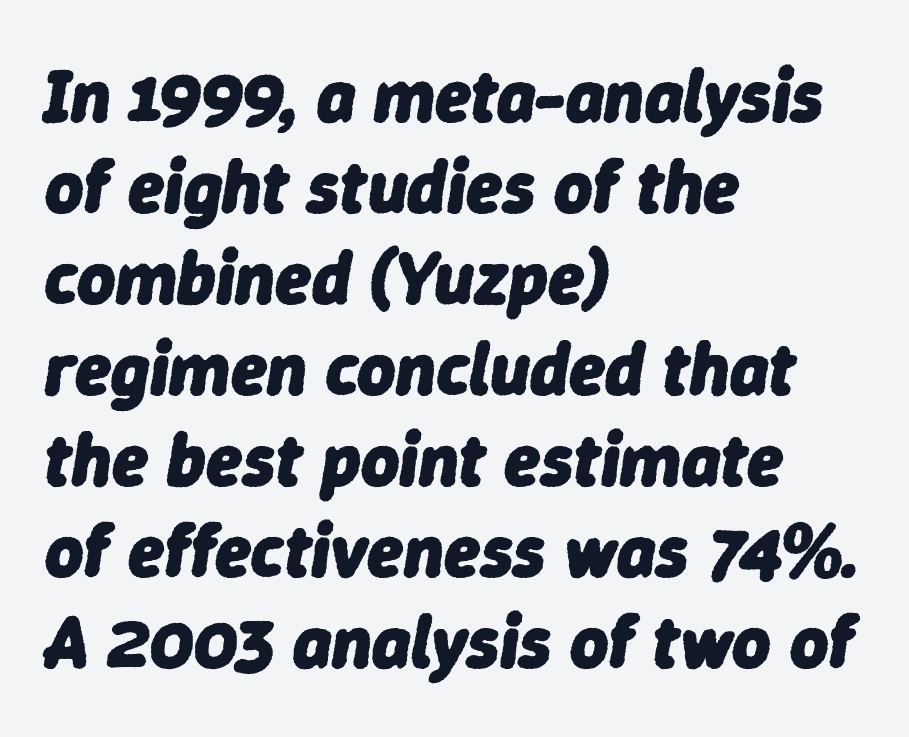
Spacing verdict: proportional, widths tailored to each character. Alignment: flush left. Every character sits at an angle, as italics do. Its strokes are broad and dark, the hallmark of bold type.
